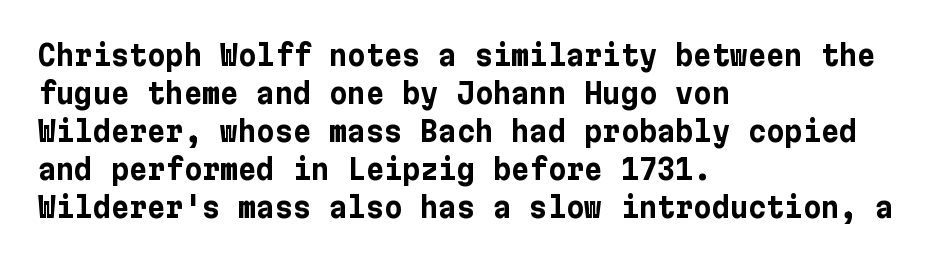
Q: Is the text bold? A: Yes.
Q: Is the text italic (slanted)? A: No, it is upright.
Q: Is the typeface a serif or a sans-serif typeface? A: Sans-serif.
Q: Is the text underlined? A: No.
Q: How is the paragraph aligned? A: Left-aligned.
Q: Is the spacing between letters normal or unusually wide? A: Normal.
Q: Is the spacing between lines tight, normal or loose? A: Normal.
Q: Width (condensed, normal, or wide)? A: Normal.
Q: Stroke contrast? A: Low.
Q: x-height? A: Medium.
